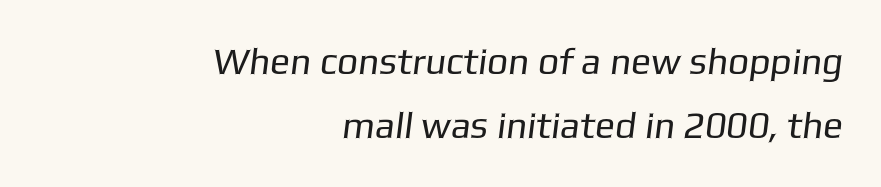
Q: Is the text bold? A: No.
Q: Is the typeface a serif or a sans-serif typeface? A: Sans-serif.
Q: Is the text underlined? A: No.
Q: How is the paragraph aligned? A: Right-aligned.
Q: Is the spacing between letters normal or unusually wide? A: Normal.
Q: Width (condensed, normal, or wide)? A: Normal.
Q: Stroke contrast? A: Low.
Q: x-height? A: Medium.
Q: Monospaced? A: No.
